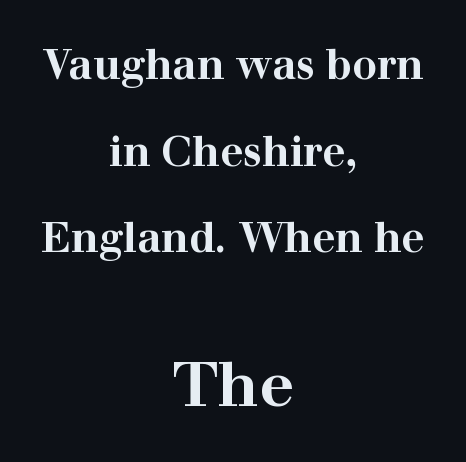
Spacing verdict: proportional, widths tailored to each character. The sample has been set heavy, in full bold. The horizontal fit of the characters is conventional and even. Quick note: not italic, upright. The strip under each line holds only bare page. You get the small type first, then a jump to larger type.
